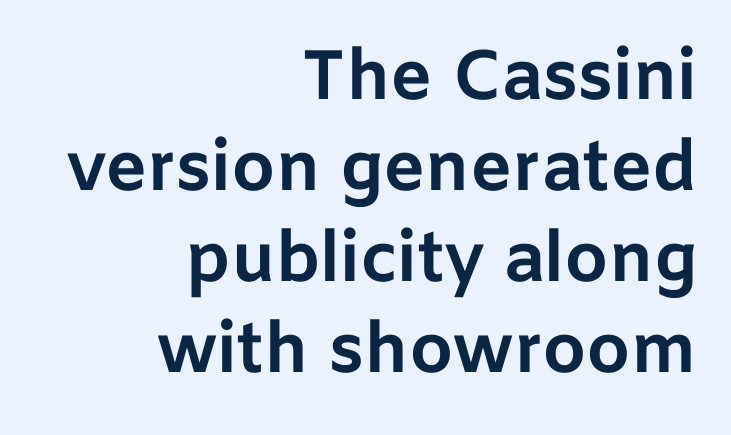
{"serif": "no", "italic": "no", "bold": "yes", "weight": "bold", "width": "normal", "stroke_contrast": "low", "x_height": "medium", "monospaced": "no", "underline": "no", "align": "right", "line_spacing": "normal", "line_spacing_ratio": 1.3, "letter_spacing": "normal", "letter_spacing_em": 0.0, "glyph_px": 70}
